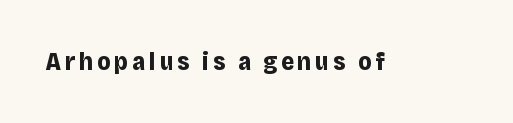
{"italic": "no", "bold": "yes", "underline": "no", "glyph_px": 25}
